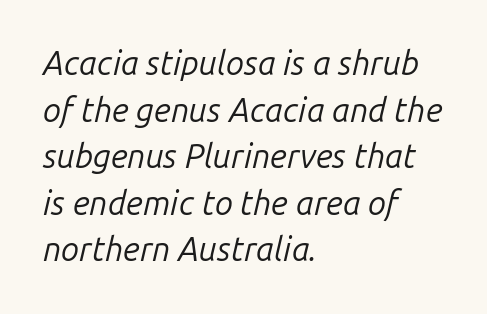
The image shows 33 px regular-weight type, italic (leaning right); set left-aligned, normal line spacing (1.41x), normal letter spacing, not underlined; low stroke contrast and a medium x-height.
